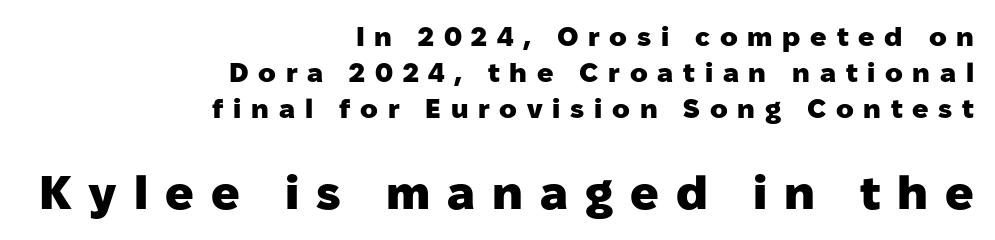
The image shows 47 px heavy sans-serif type, upright; set right-aligned, normal line spacing (1.33x), unusually wide letter spacing (+0.36 em), not underlined; the second (bottom) block is 1.74x larger; low stroke contrast and a medium x-height.
